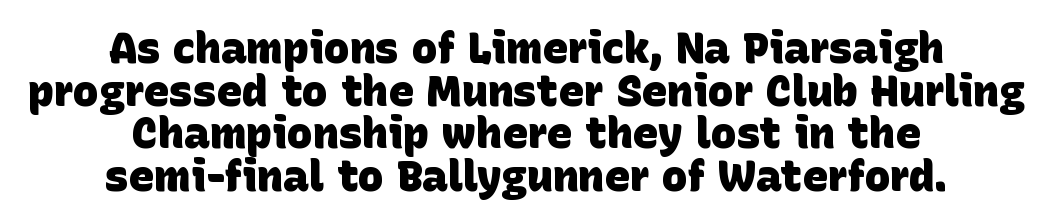
Q: Is the text bold? A: Yes.
Q: Is the typeface a serif or a sans-serif typeface? A: Sans-serif.
Q: Is the text underlined? A: No.
Q: How is the paragraph aligned? A: Centered.
Q: Is the spacing between letters normal or unusually wide? A: Normal.
Q: Is the spacing between lines tight, normal or loose? A: Tight.
Q: Width (condensed, normal, or wide)? A: Normal.
Q: Stroke contrast? A: Low.
Q: x-height? A: Large.
Q: Monospaced? A: No.
